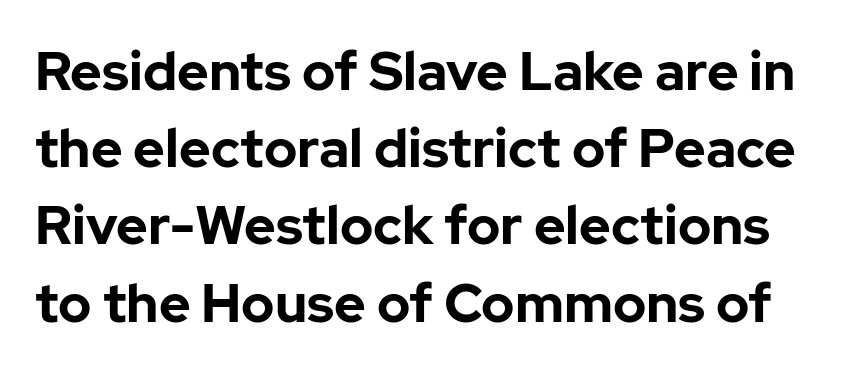
{"serif": "no", "italic": "no", "bold": "yes", "weight": "bold", "width": "normal", "stroke_contrast": "low", "x_height": "medium", "monospaced": "no", "underline": "no", "line_spacing": "normal", "line_spacing_ratio": 1.43, "letter_spacing": "normal", "letter_spacing_em": 0.0, "glyph_px": 54}
